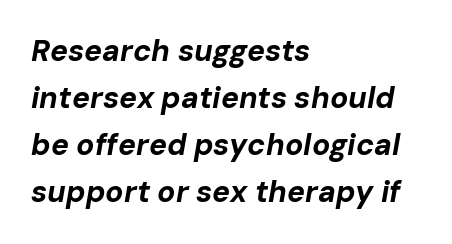
The image shows 30 px bold type, italic (leaning right); set left-aligned, normal line spacing (1.57x), normal letter spacing, not underlined; low stroke contrast and a medium x-height.
